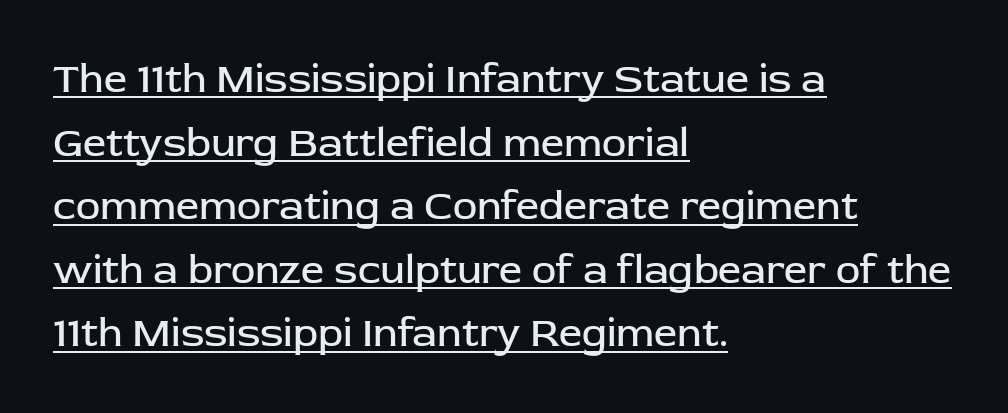
Q: Is the text bold? A: No.
Q: Is the text italic (slanted)? A: No, it is upright.
Q: Is the typeface a serif or a sans-serif typeface? A: Sans-serif.
Q: Is the text underlined? A: Yes.
Q: How is the paragraph aligned? A: Left-aligned.
Q: Is the spacing between letters normal or unusually wide? A: Normal.
Q: Is the spacing between lines tight, normal or loose? A: Normal.
Q: Width (condensed, normal, or wide)? A: Normal.
Q: Stroke contrast? A: Low.
Q: x-height? A: Medium.
Q: Monospaced? A: No.
